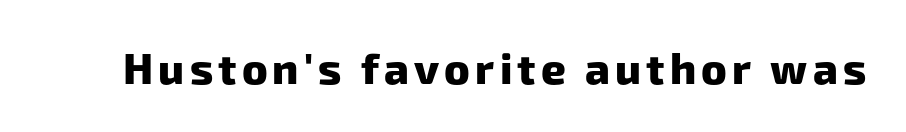
Q: Is the text bold? A: Yes.
Q: Is the typeface a serif or a sans-serif typeface? A: Sans-serif.
Q: Is the text underlined? A: No.
Q: Width (condensed, normal, or wide)? A: Normal.
Q: Stroke contrast? A: Low.
Q: x-height? A: Medium.
Q: Monospaced? A: No.
